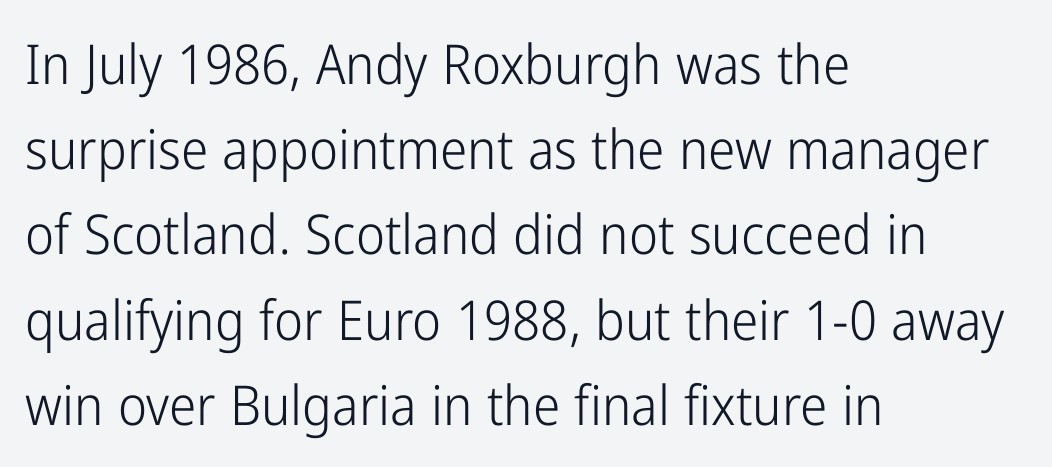
{"serif": "no", "italic": "no", "bold": "no", "weight": "light", "width": "condensed", "stroke_contrast": "low", "x_height": "medium", "monospaced": "no", "underline": "no", "align": "left", "line_spacing": "normal", "line_spacing_ratio": 1.55, "letter_spacing": "normal", "letter_spacing_em": 0.0, "glyph_px": 55}
